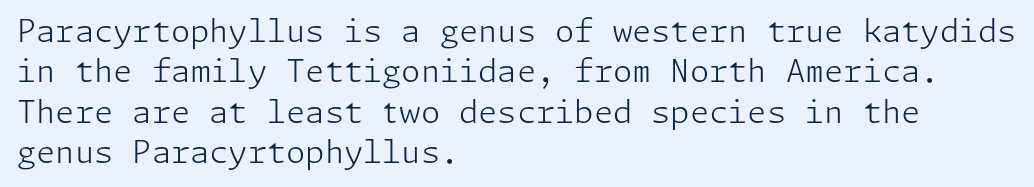
Q: Is the text bold? A: No.
Q: Is the text italic (slanted)? A: No, it is upright.
Q: Is the typeface a serif or a sans-serif typeface? A: Sans-serif.
Q: Is the text underlined? A: No.
Q: How is the paragraph aligned? A: Left-aligned.
Q: Is the spacing between letters normal or unusually wide? A: Normal.
Q: Is the spacing between lines tight, normal or loose? A: Normal.
Q: Width (condensed, normal, or wide)? A: Normal.
Q: Stroke contrast? A: Low.
Q: x-height? A: Medium.
